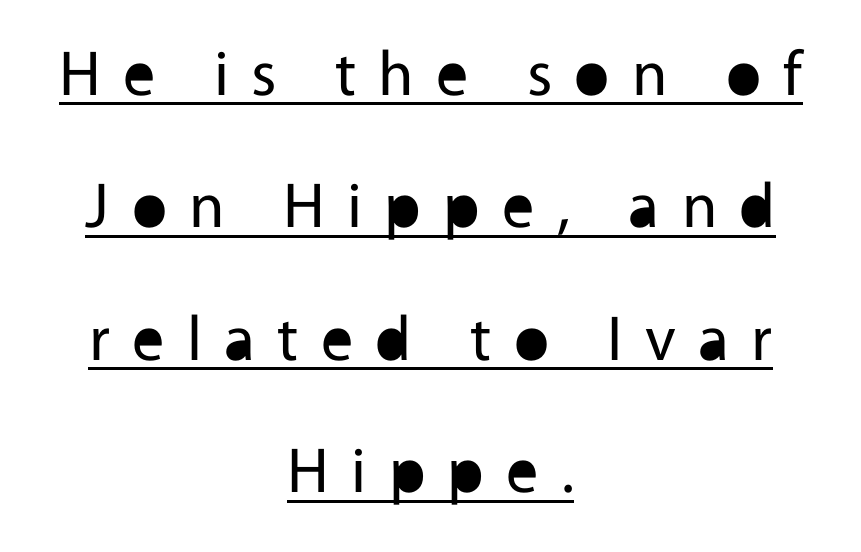
Students, note that the glyphs here are deliberately spaced far apart. No chunkiness to these letters — they're not bold. Grotesque or geometric, the face here clearly has no serifs. Does a line run under the words? Yes, clearly.
